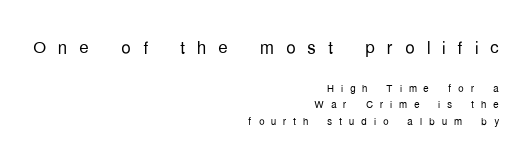
Q: Is the text bold? A: No.
Q: Is the text italic (slanted)? A: No, it is upright.
Q: Is the text underlined? A: No.
Q: How is the paragraph aligned? A: Right-aligned.
Q: Is the spacing between letters normal or unusually wide? A: Unusually wide.
Q: Which block of text is set in a larger size, the first (top) or the second (bottom)? A: The first (top) one.
